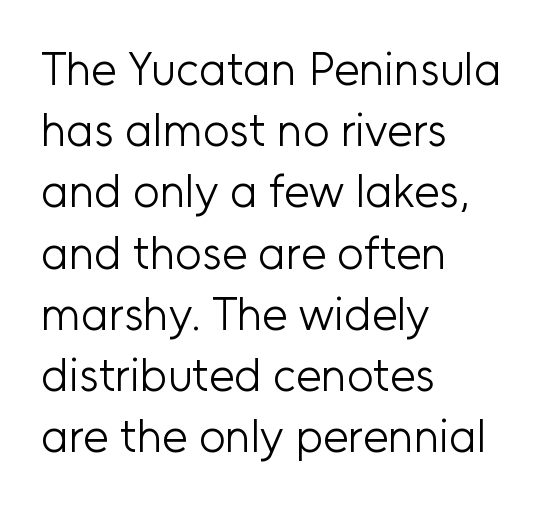
The type family on display is of the sans-serif kind. The weight tops out at a normal text grade. The strip under each line holds only bare page. Each new line begins a customary step beneath the previous one. These lines stack with their left ends in a neat column.
